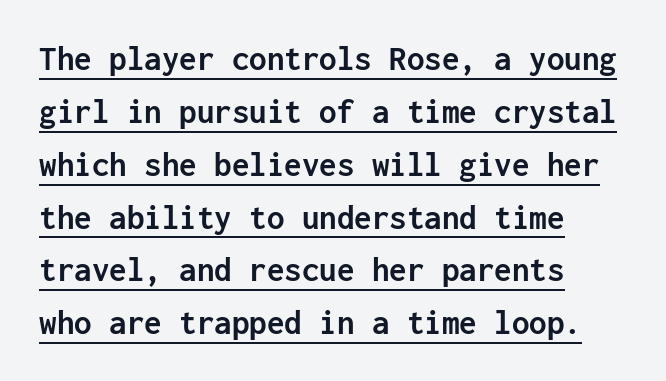
The image shows 35 px semibold sans-serif type, upright, monospaced; set left-aligned, normal line spacing (1.51x), normal letter spacing, underlined; low stroke contrast and a medium x-height.
